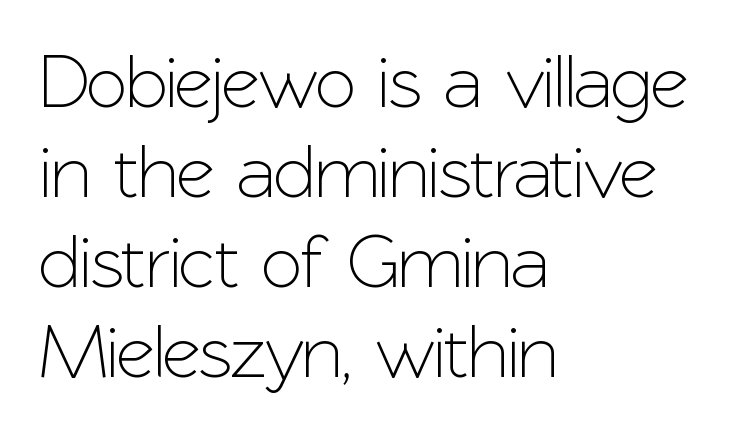
Q: Is the text italic (slanted)? A: No, it is upright.
Q: Is the typeface a serif or a sans-serif typeface? A: Sans-serif.
Q: Is the text underlined? A: No.
Q: How is the paragraph aligned? A: Left-aligned.
Q: Is the spacing between letters normal or unusually wide? A: Normal.
Q: Width (condensed, normal, or wide)? A: Normal.
Q: Stroke contrast? A: Low.
Q: x-height? A: Medium.
Q: Monospaced? A: No.
